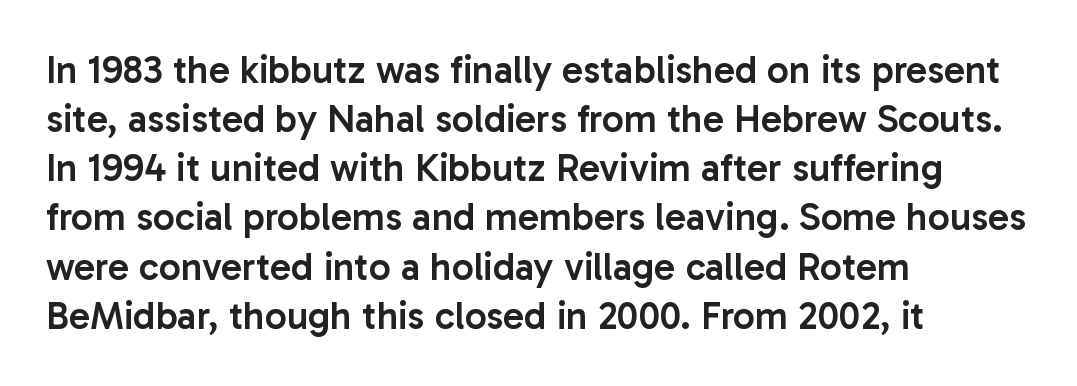
The image shows 39 px semibold sans-serif type, upright; set left-aligned, normal line spacing (1.26x), normal letter spacing, not underlined; low stroke contrast and a medium x-height.
